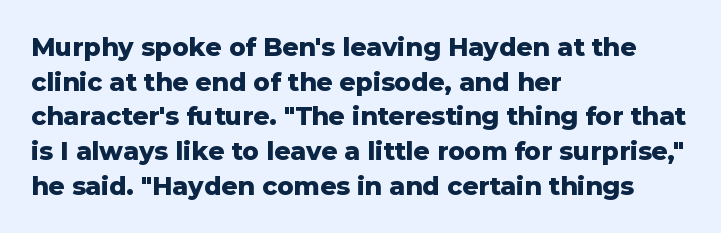
The type sits square on the baseline with zero lean. Summary of weight: heavy, a full bold. Rule under the text: the space is simply empty. Is the letter spacing exaggerated? No — it looks like the ordinary default.
